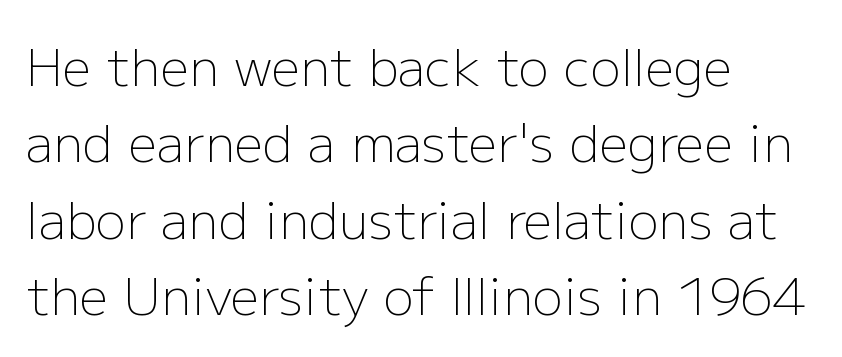
{"serif": "no", "italic": "no", "bold": "no", "weight": "light", "width": "normal", "stroke_contrast": "low", "x_height": "medium", "monospaced": "no", "underline": "no", "align": "left", "line_spacing": "normal", "line_spacing_ratio": 1.5, "letter_spacing": "normal", "letter_spacing_em": 0.0, "glyph_px": 51}
